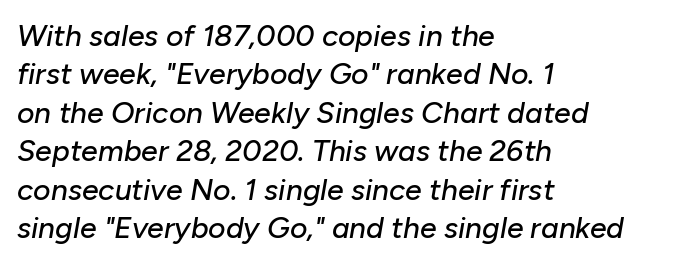
The image shows 30 px text type, italic (leaning right); set left-aligned, normal line spacing (1.28x), normal letter spacing, not underlined; low stroke contrast and a medium x-height.
